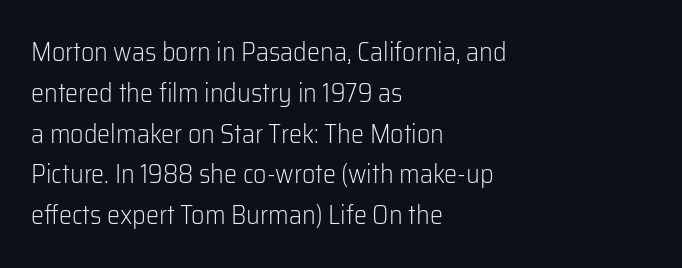
The image shows 26 px text type, upright; set left-aligned, normal line spacing (1.57x), normal letter spacing, not underlined.
